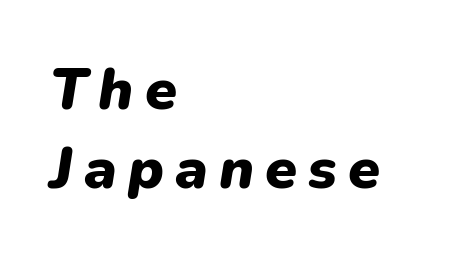
Q: Is the text bold? A: Yes.
Q: Is the text italic (slanted)? A: Yes, it leans right by about 9 degrees.
Q: Is the text underlined? A: No.
Q: How is the paragraph aligned? A: Left-aligned.
Q: Is the spacing between lines tight, normal or loose? A: Normal.
Q: Width (condensed, normal, or wide)? A: Normal.
Q: Stroke contrast? A: Low.
Q: x-height? A: Medium.
Q: Monospaced? A: No.
